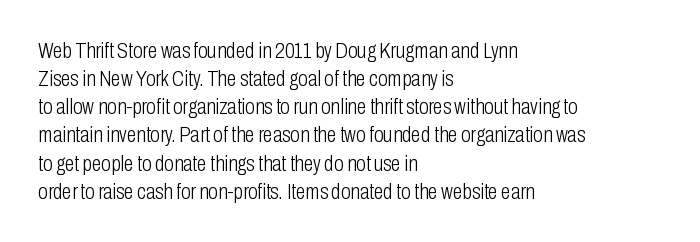
Normally led — the rows are evenly, conventionally spaced. Underlining? Definitely not there. The axis of the letterforms is exactly vertical. The passage is arranged the way most books set body copy — flush left. Default kerning and tracking; the words read as compact shapes.
